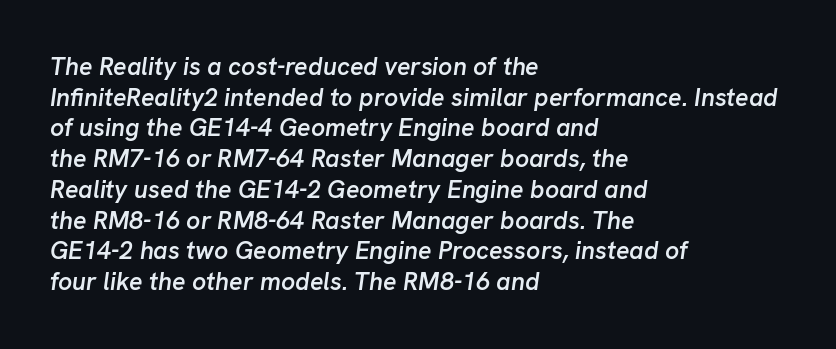
Q: Is the text bold? A: Semi-bold.
Q: Is the text italic (slanted)? A: Yes, it leans right by about 8 degrees.
Q: Is the text underlined? A: No.
Q: How is the paragraph aligned? A: Left-aligned.
Q: Is the spacing between letters normal or unusually wide? A: Normal.
